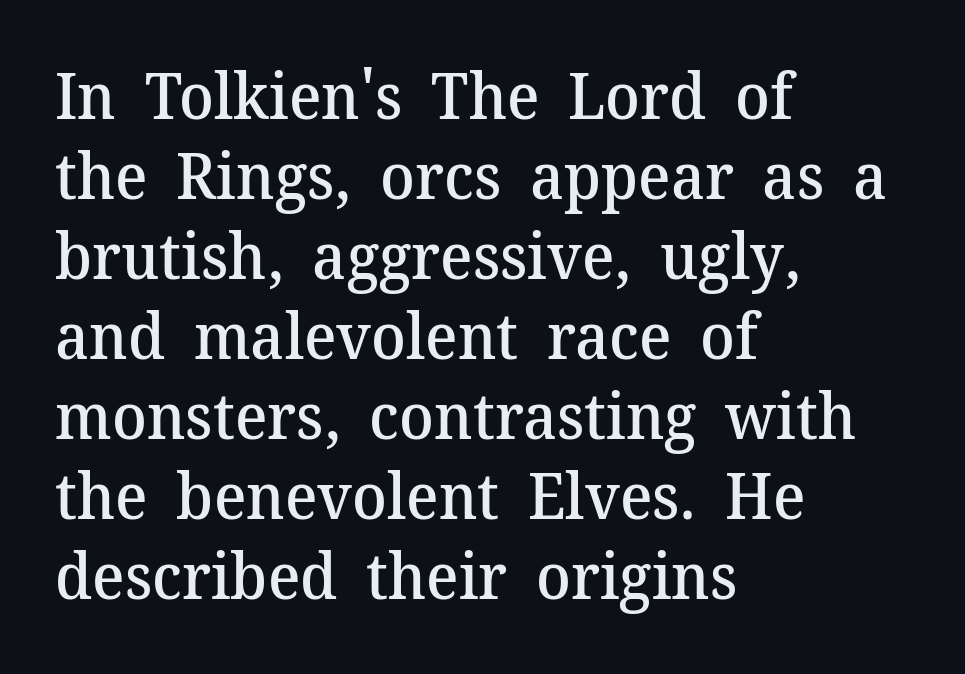
The type sits square on the baseline with zero lean. Teacher's note: observe the even left margin — that is flush-left alignment. Bare-footed words on every line. The passage shown is semibold, sitting just below true bold. Each letter's strokes conclude with small projecting serifs. In terms of leading, this rendering sits right in the middle.
